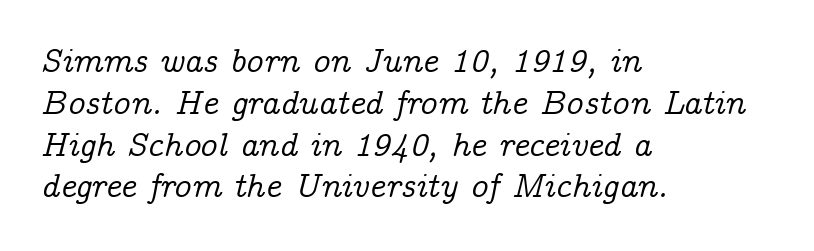
The image shows 34 px serif type, italic (leaning right); set left-aligned, line spacing 1.23x, normal letter spacing, not underlined; low stroke contrast and a medium x-height.
